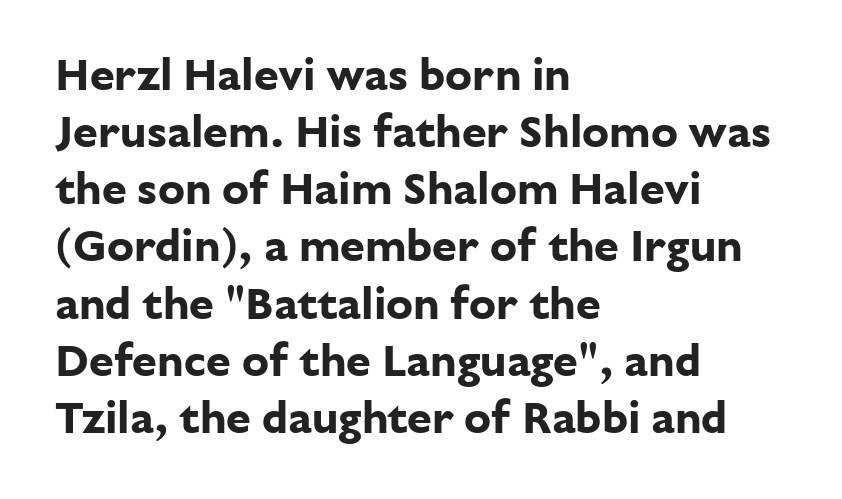
Q: Is the text bold? A: Yes.
Q: Is the text italic (slanted)? A: No, it is upright.
Q: Is the typeface a serif or a sans-serif typeface? A: Sans-serif.
Q: Is the text underlined? A: No.
Q: How is the paragraph aligned? A: Left-aligned.
Q: Is the spacing between letters normal or unusually wide? A: Normal.
Q: Is the spacing between lines tight, normal or loose? A: Normal.
Q: Width (condensed, normal, or wide)? A: Normal.
Q: Stroke contrast? A: Low.
Q: x-height? A: Medium.
Q: Monospaced? A: No.
